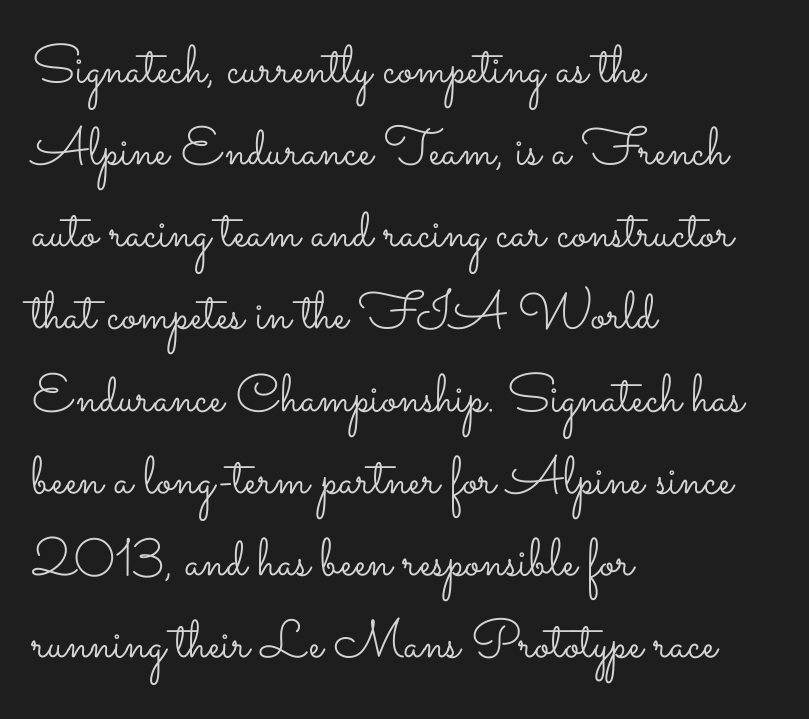
The image shows 53 px light, wide type; set left-aligned, normal line spacing (1.55x), normal letter spacing, not underlined; low stroke contrast and a small x-height.
